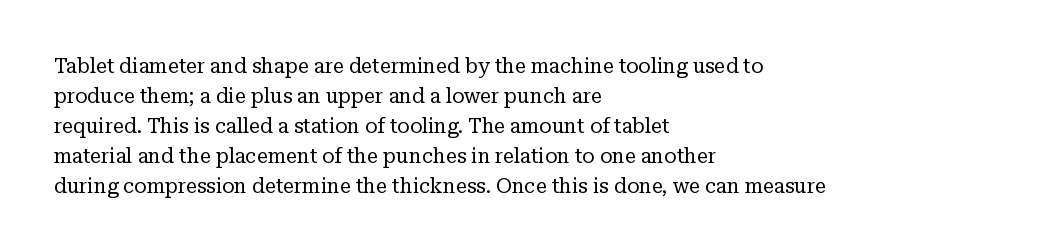
The face looks like a standard text weight, possibly lighter. A normal amount of white space separates one row of letters from the next. Line beginnings align vertically; line endings do not. The horizontal fit of the characters is conventional and even. The passage shown is not underscored anywhere.
